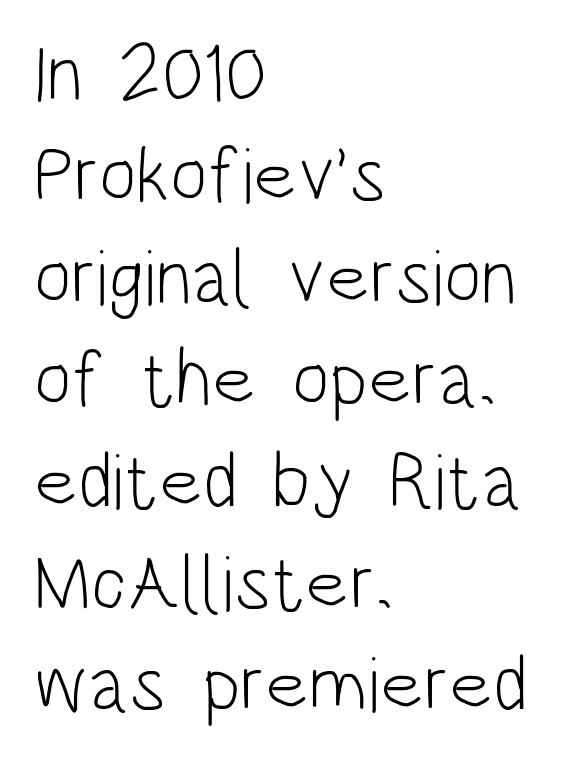
Q: Is the text bold? A: No.
Q: Is the text italic (slanted)? A: No, it is upright.
Q: Is the typeface a serif or a sans-serif typeface? A: Sans-serif.
Q: Is the text underlined? A: No.
Q: How is the paragraph aligned? A: Left-aligned.
Q: Is the spacing between letters normal or unusually wide? A: Normal.
Q: Is the spacing between lines tight, normal or loose? A: Normal.
Q: Width (condensed, normal, or wide)? A: Condensed.
Q: Stroke contrast? A: Low.
Q: x-height? A: Large.
Q: Monospaced? A: No.
